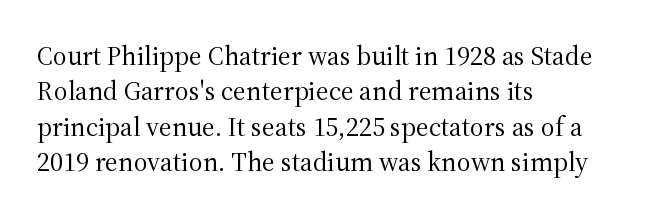
Line beginnings align vertically; line endings do not. The typography opts for an upright posture over an oblique one. Baseline-to-baseline distance is the conventional proportion of letter height. The characters are drawn with everyday or finer stroke widths. Here the glyphs are tracked normally, forming tight word shapes.
